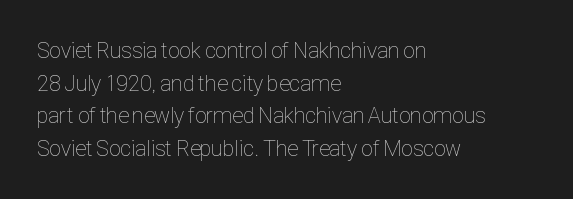
The image shows 22 px text type, upright; set left-aligned, normal line spacing (1.48x), normal letter spacing, not underlined.
